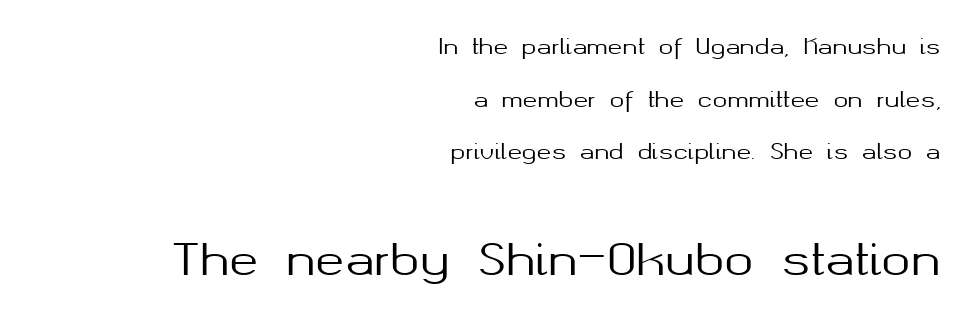
{"serif": "no", "italic": "no", "width": "normal", "stroke_contrast": "medium", "x_height": "medium", "monospaced": "no", "underline": "no", "align": "right", "line_spacing": "loose", "line_spacing_ratio": 2.39, "letter_spacing": "normal", "letter_spacing_em": 0.0, "larger_block": "second", "size_ratio": 2.0, "glyph_px": 44}
